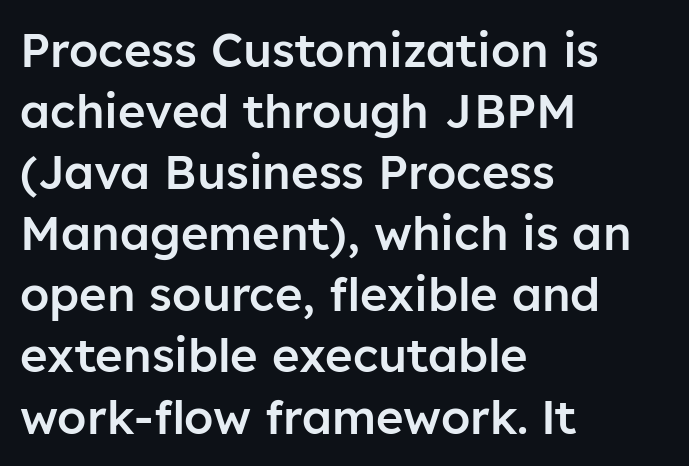
The image shows 47 px semibold sans-serif type, upright; set left-aligned, normal line spacing (1.3x), normal letter spacing, not underlined; low stroke contrast and a medium x-height.
